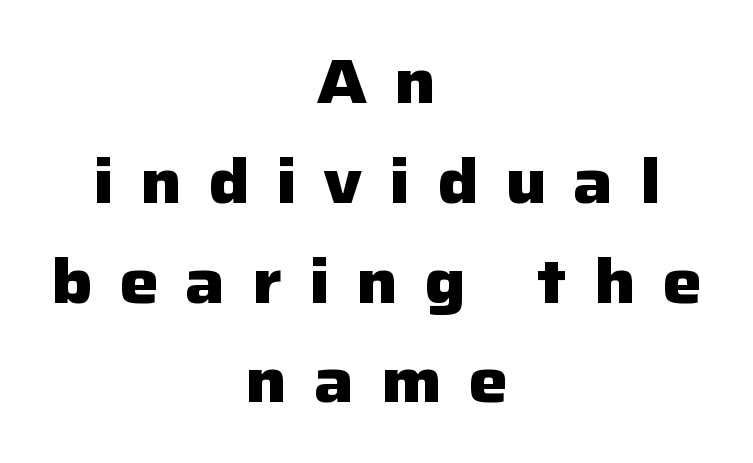
{"serif": "no", "italic": "no", "bold": "yes", "weight": "heavy", "width": "normal", "stroke_contrast": "low", "x_height": "medium", "monospaced": "no", "underline": "no", "align": "center", "line_spacing": "normal", "line_spacing_ratio": 1.61, "letter_spacing": "wide", "letter_spacing_em": 0.43, "glyph_px": 62}
